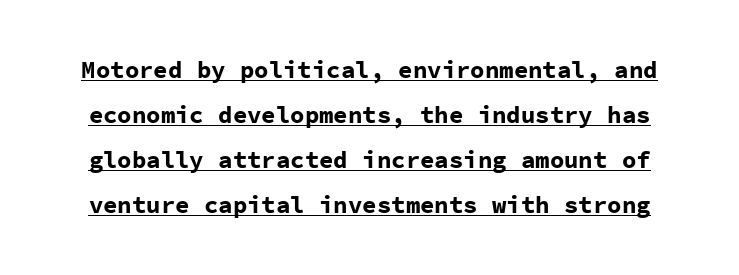
The rendering uses a bold face; every stroke is thick and dark. A typesetter would call this zero additional tracking. The axis of the letterforms is exactly vertical. Underlined type.
